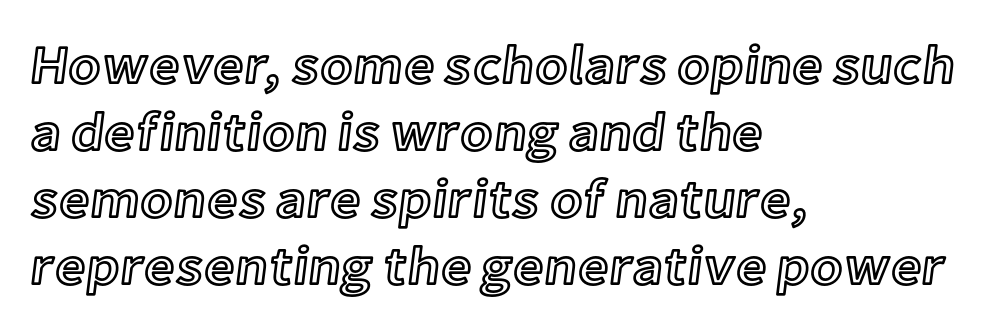
Proportional: the letters do not fall into vertical columns. Honestly, the letter spacing is just normal — you wouldn't notice it. Alignment: flush left. Type without underlining.
